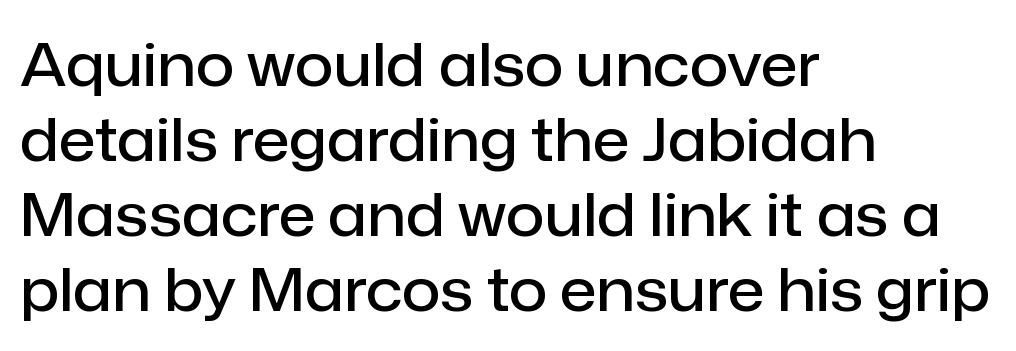
You can tell it's not italic because the verticals are truly vertical. Classification — sans serif. These lines keep a tight, regular rhythm from letter to letter. A bit beefed up — I'd call it semibold rather than bold. This sample has the flowing, uneven cadence of proportional lettering.
